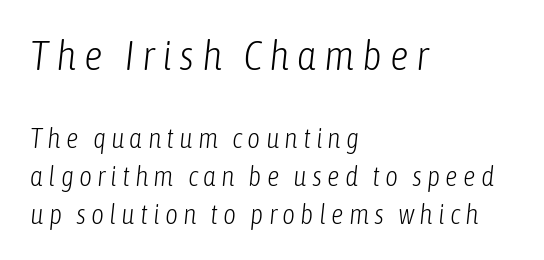
{"italic": "yes", "lean": "right", "slant_degrees": 6, "bold": "no", "weight": "light", "width": "condensed", "stroke_contrast": "low", "x_height": "medium", "monospaced": "no", "underline": "no", "align": "left", "line_spacing": "normal", "line_spacing_ratio": 1.36, "larger_block": "first", "size_ratio": 1.5, "glyph_px": 42}
